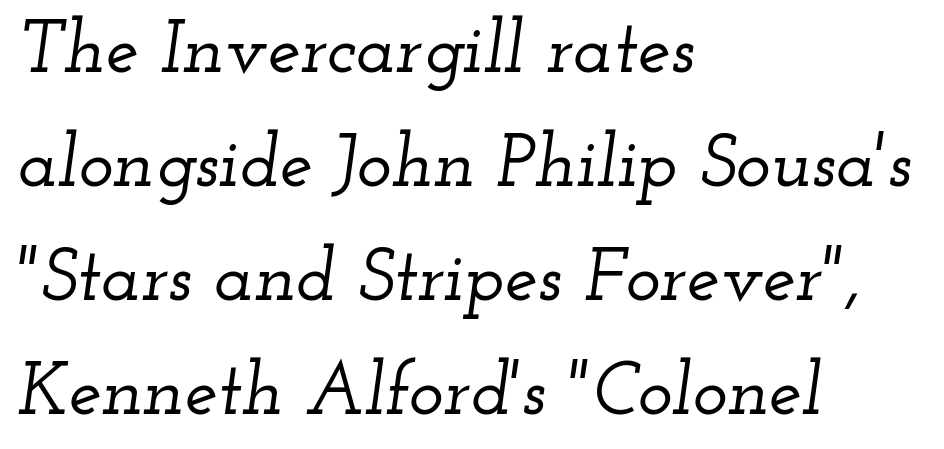
The image shows 74 px wide serif type, italic (leaning right); set left-aligned, normal line spacing (1.54x), normal letter spacing, not underlined; low stroke contrast and a small x-height.
